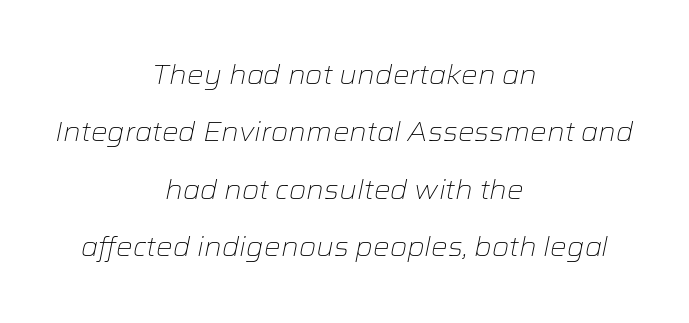
Whoever set this chose breathing room over compactness in the vertical rhythm. Compared with a flush-left layout, this one balances lines on the center instead. The zone under the glyphs is completely vacant. There is no visible air inserted between adjacent glyphs. The whole block is typeset with a tilt.
